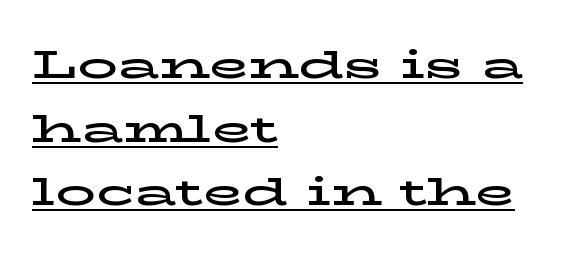
{"serif": "yes", "italic": "no", "width": "wide", "stroke_contrast": "low", "x_height": "medium", "monospaced": "no", "underline": "yes", "align": "left", "line_spacing": "normal", "line_spacing_ratio": 1.59, "letter_spacing": "normal", "letter_spacing_em": 0.0, "glyph_px": 40}
